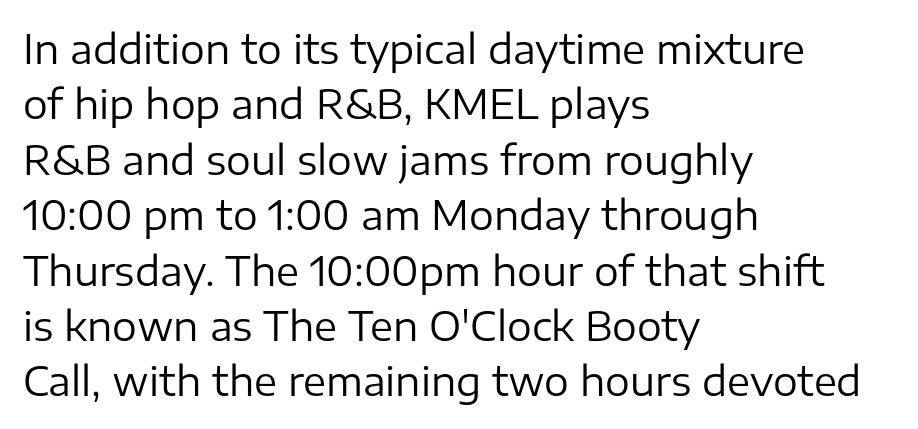
The image shows 39 px regular-weight sans-serif type, upright; set left-aligned, normal line spacing (1.42x), normal letter spacing, not underlined; low stroke contrast and a medium x-height.
